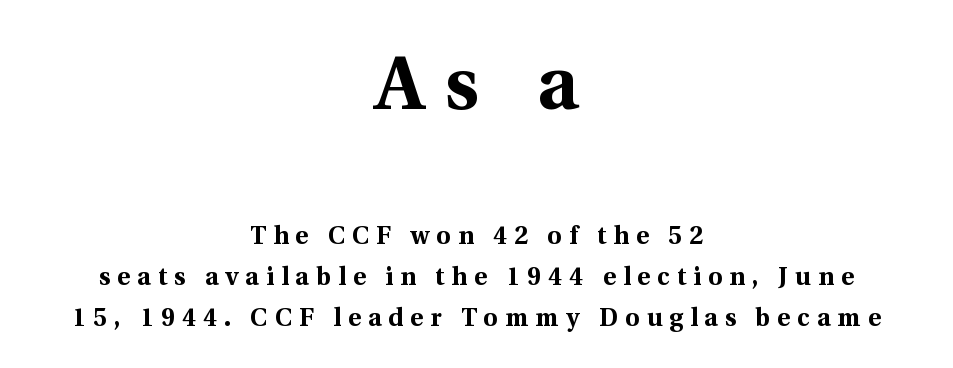
Character size in the leading block exceeds that of the trailing block. These lines are rendered in a variable-pitch font. I'd describe the lettering as bold — thick and assertive. The passage shown is not underscored anywhere. A serif font was chosen for this passage.
